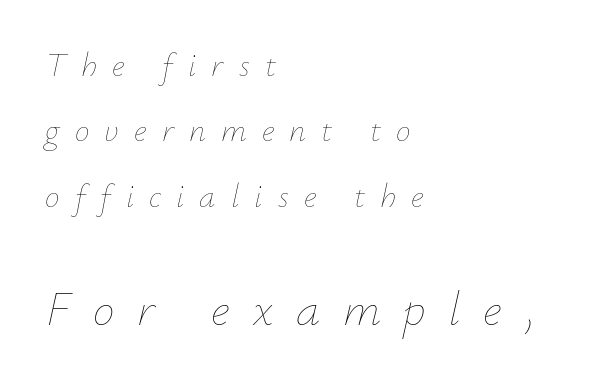
The image shows 49 px thin type, italic (leaning right); set left-aligned, loose line spacing (1.98x), unusually wide letter spacing (+0.46 em), not underlined; the second (bottom) block is 1.48x larger; low stroke contrast and a small x-height.
